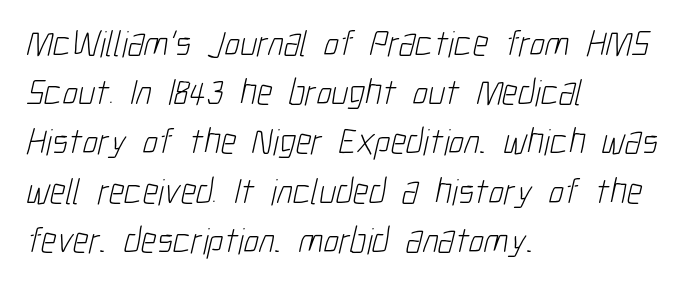
This rendering features lettering with no underline. Between one letter and the next there's only the usual sliver of space. Proportional: the letters do not fall into vertical columns. Vertical stems look standard width or narrower in stroke. Students, observe: this is what conventionally led text looks like.
